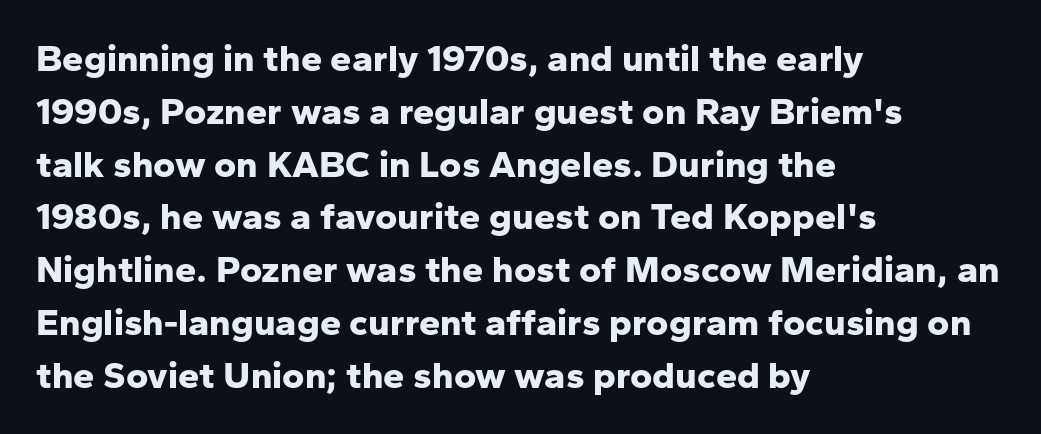
Q: Is the text bold? A: Yes.
Q: Is the text italic (slanted)? A: No, it is upright.
Q: Is the typeface a serif or a sans-serif typeface? A: Sans-serif.
Q: Is the text underlined? A: No.
Q: How is the paragraph aligned? A: Left-aligned.
Q: Is the spacing between letters normal or unusually wide? A: Normal.
Q: Is the spacing between lines tight, normal or loose? A: Normal.
Q: Width (condensed, normal, or wide)? A: Normal.
Q: Stroke contrast? A: Low.
Q: x-height? A: Medium.
Q: Monospaced? A: No.
